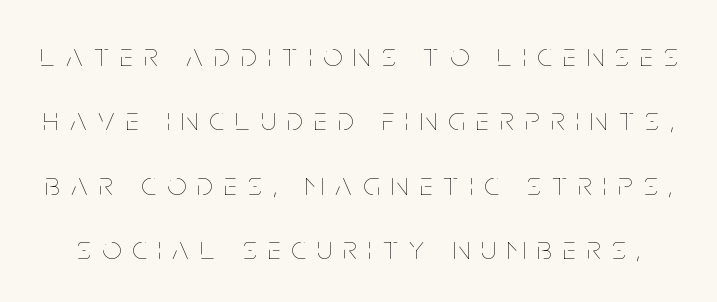
Q: Is the text bold? A: No.
Q: Is the text italic (slanted)? A: No, it is upright.
Q: Is the text underlined? A: No.
Q: Is the spacing between letters normal or unusually wide? A: Unusually wide.
Q: Is the spacing between lines tight, normal or loose? A: Loose.
Q: Width (condensed, normal, or wide)? A: Condensed.
Q: Stroke contrast? A: Low.
Q: x-height? A: Large.
Q: Monospaced? A: No.
